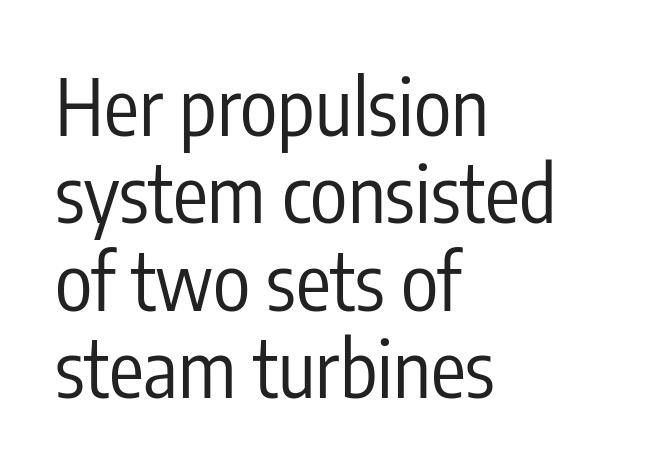
In terms of letterform style, serifs are entirely absent. Does the copy run flush right? No — it runs flush left. The tracking reads as untouched default to a designer's eye. Counters stay open thanks to moderate or lighter strokes. Tall strokes in this sample are plumb rather than angled.
